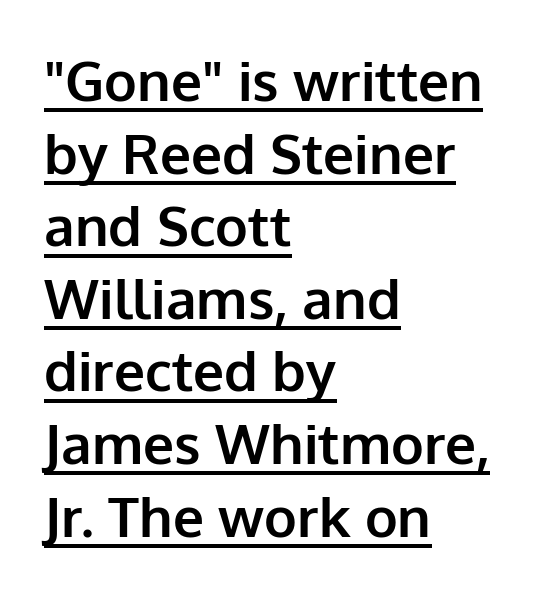
The image shows 55 px bold sans-serif type, upright; set left-aligned, normal line spacing (1.32x), normal letter spacing, underlined; low stroke contrast and a medium x-height.
